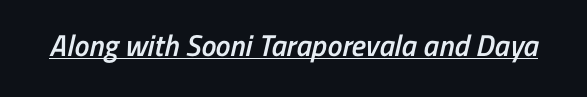
Q: Is the text bold? A: Semi-bold.
Q: Is the typeface a serif or a sans-serif typeface? A: Sans-serif.
Q: Is the text underlined? A: Yes.
Q: Is the spacing between letters normal or unusually wide? A: Normal.
Q: Width (condensed, normal, or wide)? A: Condensed.
Q: Stroke contrast? A: Low.
Q: x-height? A: Medium.
Q: Monospaced? A: No.
